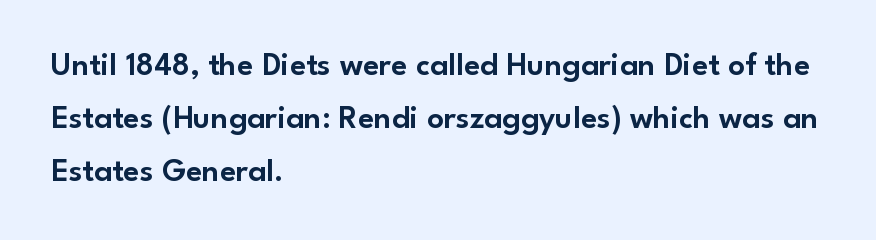
The image shows 33 px sans-serif type, upright; set left-aligned, normal line spacing (1.6x), normal letter spacing, not underlined; low stroke contrast and a small x-height.
